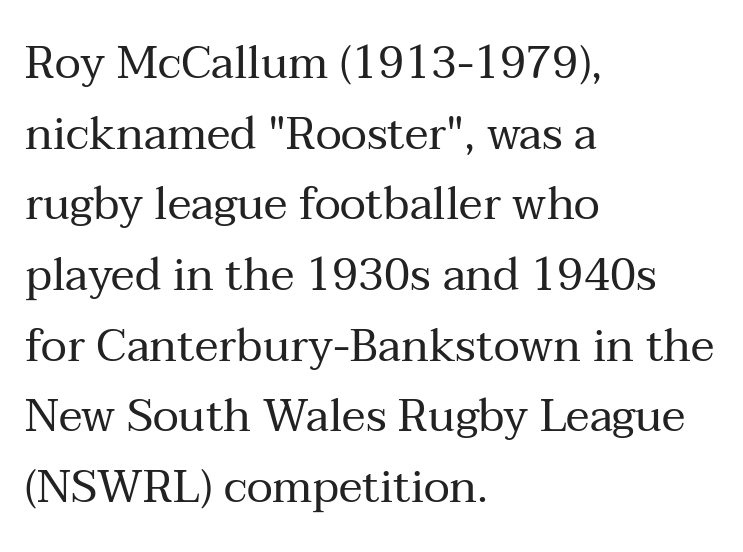
Q: Is the text bold? A: No.
Q: Is the text italic (slanted)? A: No, it is upright.
Q: Is the typeface a serif or a sans-serif typeface? A: Serif.
Q: Is the text underlined? A: No.
Q: How is the paragraph aligned? A: Left-aligned.
Q: Is the spacing between letters normal or unusually wide? A: Normal.
Q: Is the spacing between lines tight, normal or loose? A: Normal.
Q: Width (condensed, normal, or wide)? A: Normal.
Q: Stroke contrast? A: Medium.
Q: x-height? A: Medium.
Q: Monospaced? A: No.
